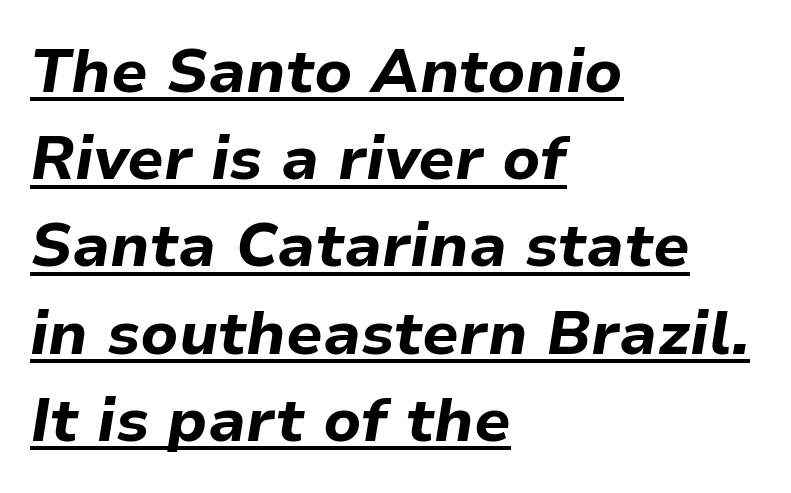
Q: Is the text bold? A: Yes.
Q: Is the text italic (slanted)? A: Yes, it leans right by about 9 degrees.
Q: Is the text underlined? A: Yes.
Q: How is the paragraph aligned? A: Left-aligned.
Q: Is the spacing between letters normal or unusually wide? A: Normal.
Q: Is the spacing between lines tight, normal or loose? A: Normal.
Q: Width (condensed, normal, or wide)? A: Normal.
Q: Stroke contrast? A: Low.
Q: x-height? A: Medium.
Q: Monospaced? A: No.
